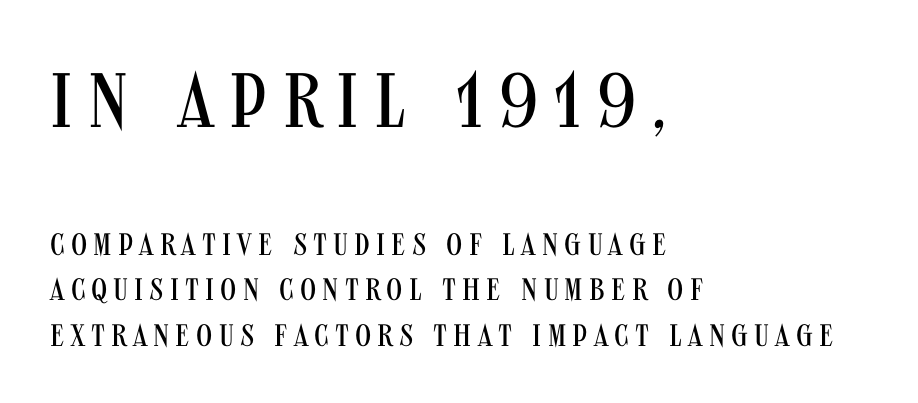
Layout note: lines flush left. Which of the two is more prominent by size? The first, at the top. Anything drawn beneath the words? Only blank space. The line texture is sparse and dotted thanks to wide tracking. When letters stand straight like this, we call the style roman or upright.
